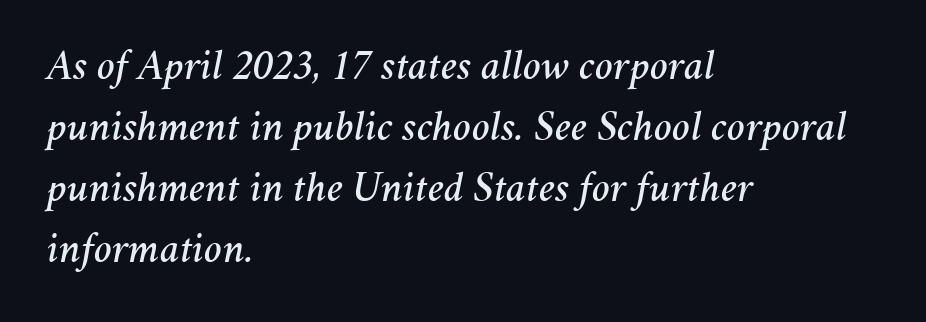
The line texture is even and compact thanks to regular tracking. Designer's note — italics engaged. Words float on clear page, feet unadorned. Does the copy run flush right? No — it runs flush left. Vertical spacing — default. Proportional: the letters do not fall into vertical columns.
